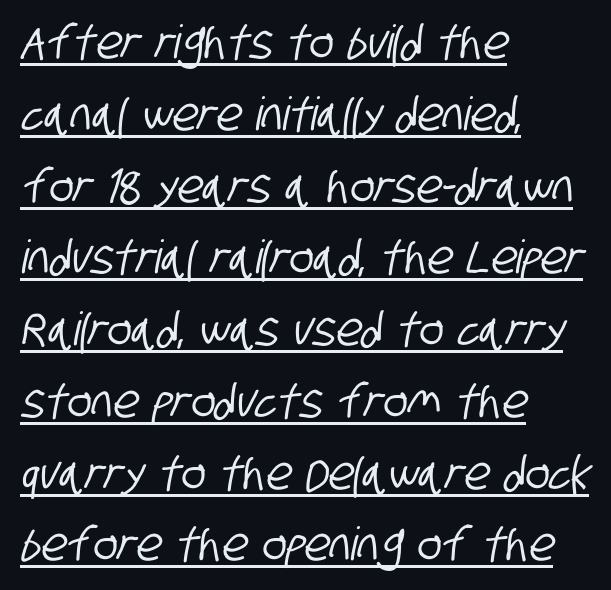
The image shows 46 px condensed sans-serif type; set left-aligned, normal line spacing (1.56x), normal letter spacing, underlined; low stroke contrast and a large x-height.
